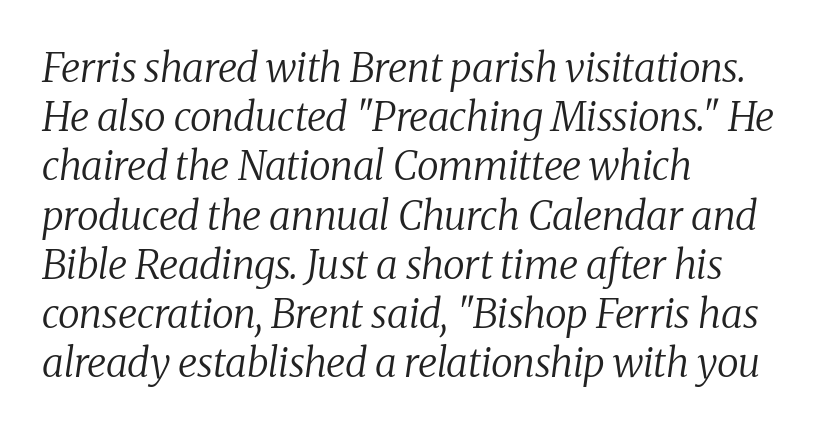
{"serif": "yes", "italic": "yes", "lean": "right", "slant_degrees": 8, "bold": "no", "weight": "regular", "width": "normal", "stroke_contrast": "medium", "x_height": "medium", "monospaced": "no", "underline": "no", "align": "left", "line_spacing_ratio": 1.23, "letter_spacing": "normal", "letter_spacing_em": 0.0, "glyph_px": 40}
